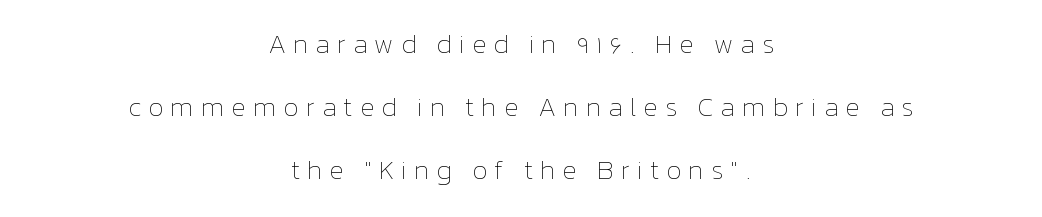
Posture: vertical. The lines in this sample share a center point and differ in where they start and stop. The designer dialed line spacing up above the default. Tracking here is generous; glyphs stand well apart from one another.
